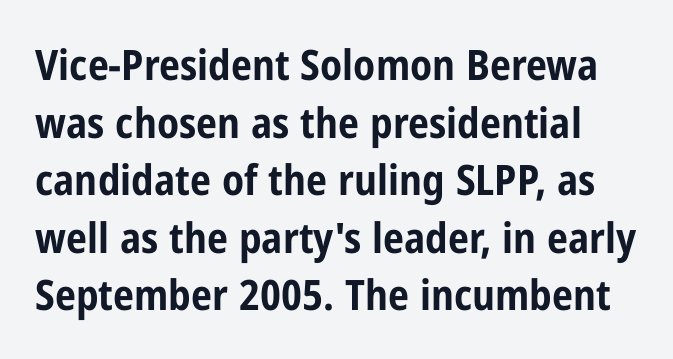
The image shows 42 px bold, condensed sans-serif type, upright; set normal line spacing (1.37x), normal letter spacing, not underlined; low stroke contrast and a medium x-height.
